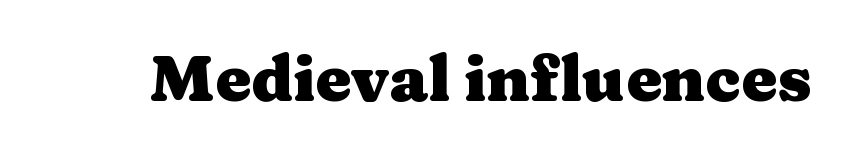
The image shows 64 px heavy, wide serif type, upright; set normal letter spacing, not underlined; medium stroke contrast and a medium x-height.
